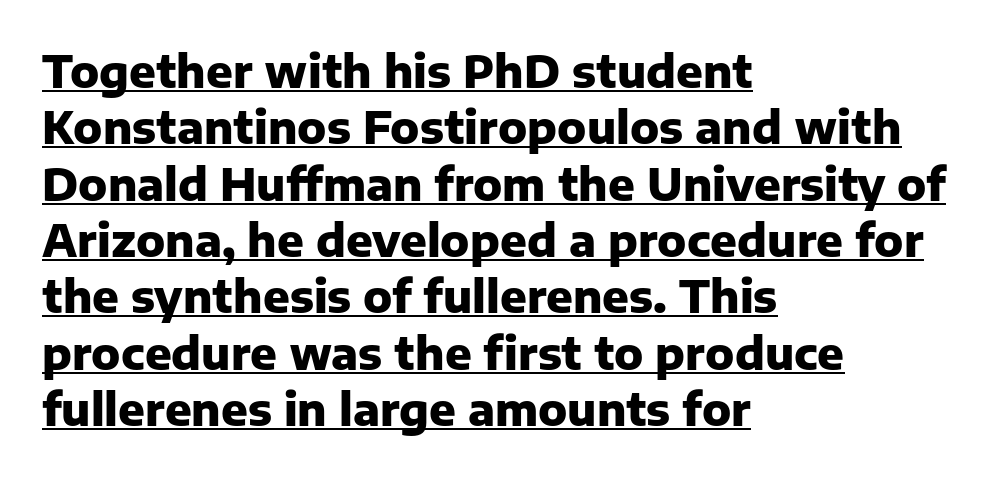
{"serif": "no", "italic": "no", "bold": "yes", "weight": "heavy", "width": "normal", "stroke_contrast": "low", "x_height": "medium", "monospaced": "no", "underline": "yes", "align": "left", "line_spacing": "normal", "line_spacing_ratio": 1.28, "letter_spacing": "normal", "letter_spacing_em": 0.0, "glyph_px": 44}
